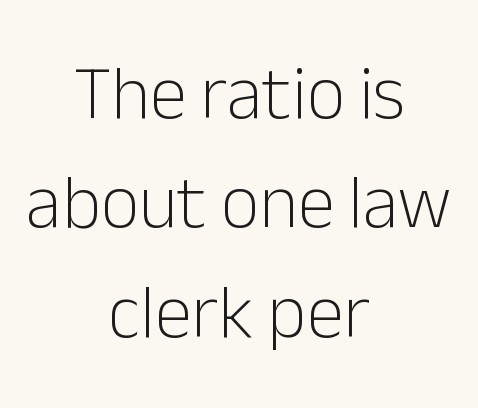
Q: Is the text bold? A: No.
Q: Is the text italic (slanted)? A: No, it is upright.
Q: Is the typeface a serif or a sans-serif typeface? A: Sans-serif.
Q: Is the text underlined? A: No.
Q: How is the paragraph aligned? A: Centered.
Q: Is the spacing between letters normal or unusually wide? A: Normal.
Q: Is the spacing between lines tight, normal or loose? A: Normal.
Q: Width (condensed, normal, or wide)? A: Normal.
Q: Stroke contrast? A: Low.
Q: x-height? A: Medium.
Q: Monospaced? A: No.
